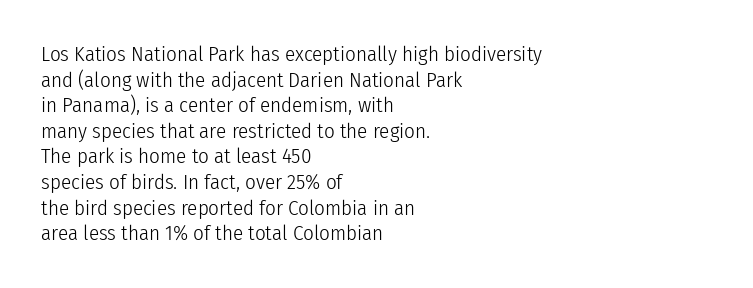
{"italic": "no", "bold": "no", "underline": "no", "align": "left", "line_spacing_ratio": 1.22, "letter_spacing": "normal", "letter_spacing_em": 0.0, "glyph_px": 21}
